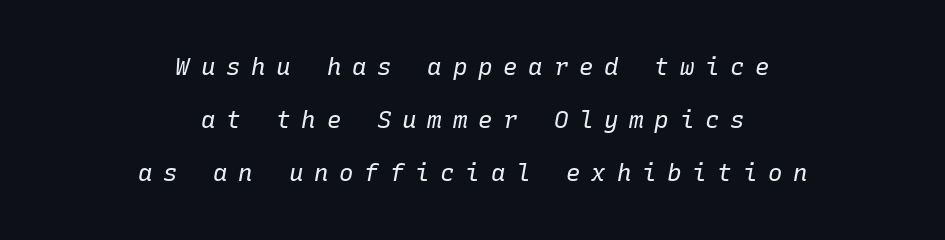
The image shows 24 px text type, italic (leaning right); set centered, loose line spacing (2.21x), unusually wide letter spacing (+0.45 em), not underlined.
